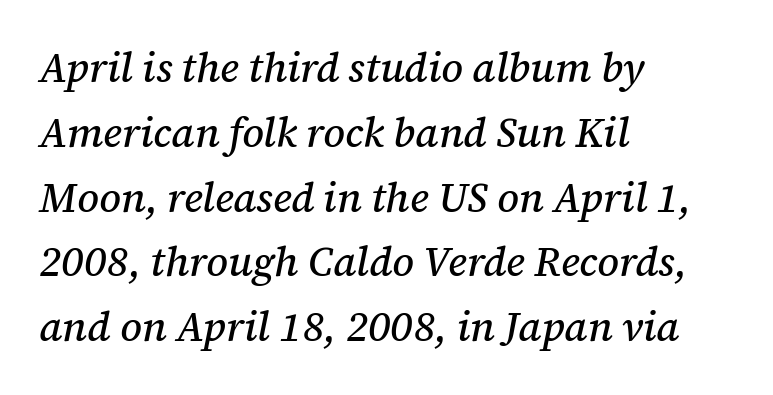
The image shows 41 px serif type, italic (leaning right); set left-aligned, normal line spacing (1.58x), normal letter spacing, not underlined; medium stroke contrast and a medium x-height.
